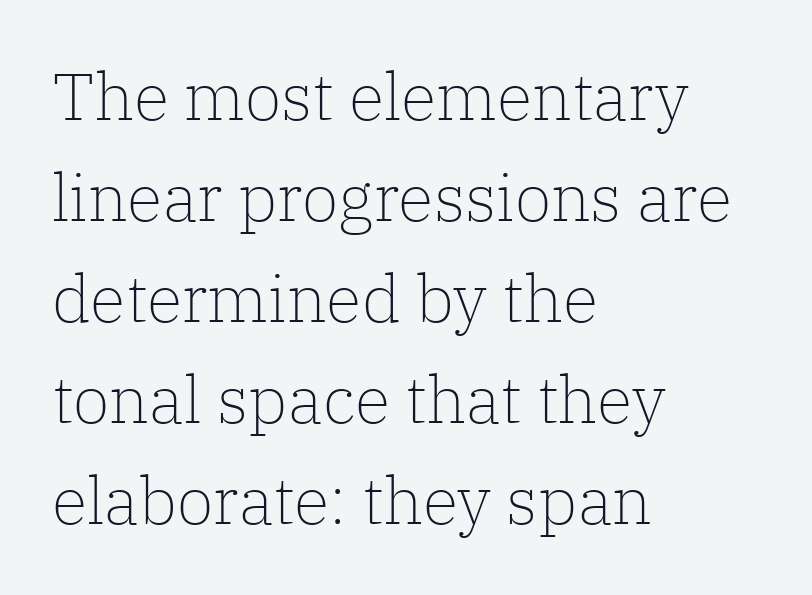
The image shows 66 px light serif type, upright; set left-aligned, normal line spacing (1.53x), normal letter spacing, not underlined; low stroke contrast and a medium x-height.
